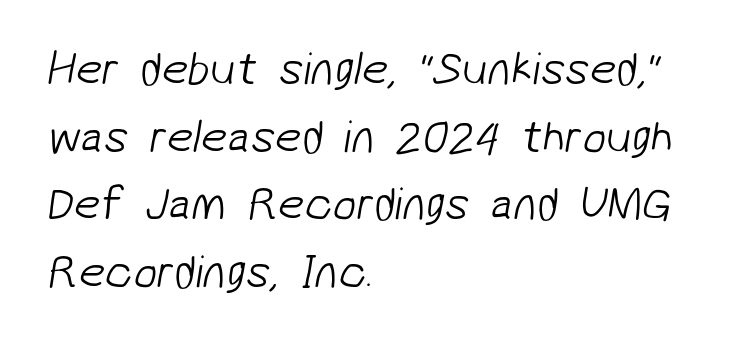
The image shows 47 px light sans-serif type; set left-aligned, normal line spacing (1.44x), normal letter spacing, not underlined; low stroke contrast and a medium x-height.
